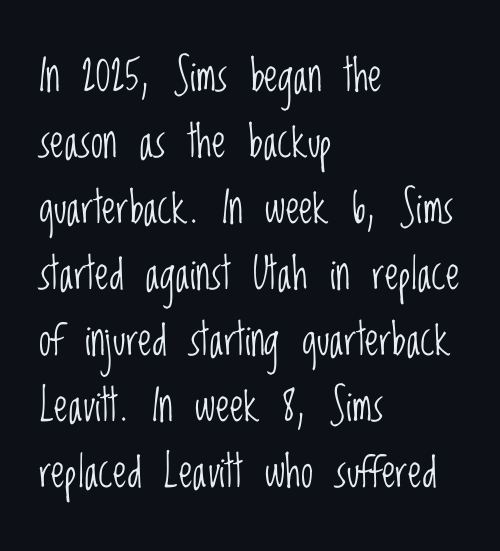
The image shows 44 px light, condensed sans-serif type, upright; set left-aligned, normal line spacing (1.5x), normal letter spacing, not underlined; low stroke contrast and a large x-height.
